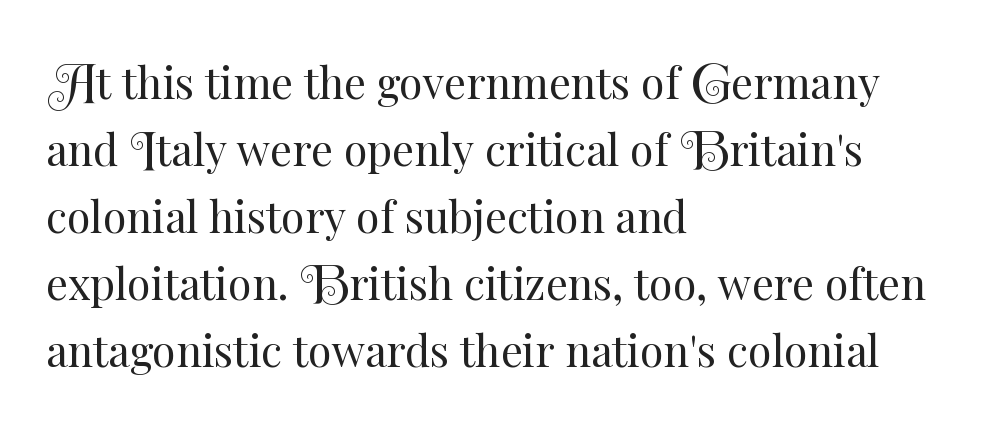
The image shows 43 px regular-weight type, upright; set left-aligned, normal line spacing (1.56x), normal letter spacing, not underlined; medium stroke contrast and a small x-height.
